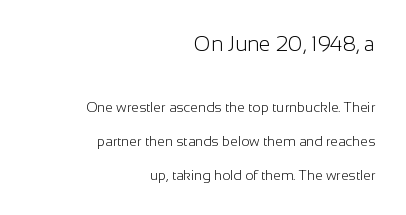
Q: Is the text bold? A: No.
Q: Is the text italic (slanted)? A: No, it is upright.
Q: Is the text underlined? A: No.
Q: How is the paragraph aligned? A: Right-aligned.
Q: Is the spacing between letters normal or unusually wide? A: Normal.
Q: Is the spacing between lines tight, normal or loose? A: Loose.
Q: Which block of text is set in a larger size, the first (top) or the second (bottom)? A: The first (top) one.
